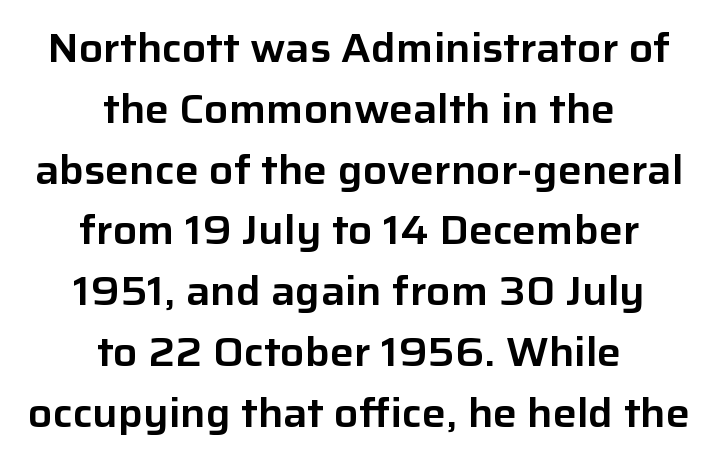
The image shows 40 px sans-serif type, upright; set centered, normal line spacing (1.52x), normal letter spacing, not underlined; low stroke contrast and a medium x-height.
